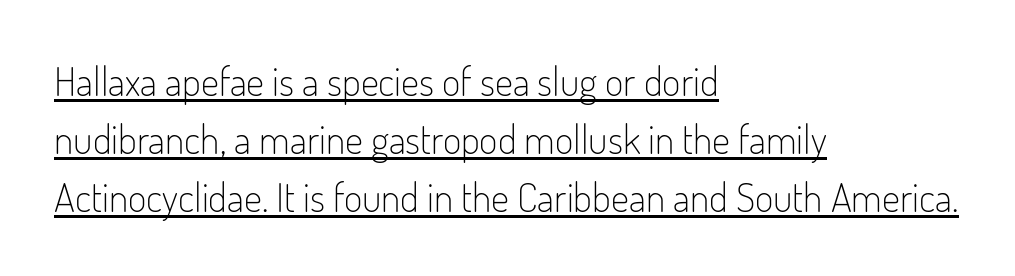
Q: Is the text bold? A: No.
Q: Is the text italic (slanted)? A: No, it is upright.
Q: Is the typeface a serif or a sans-serif typeface? A: Sans-serif.
Q: Is the text underlined? A: Yes.
Q: How is the paragraph aligned? A: Left-aligned.
Q: Is the spacing between letters normal or unusually wide? A: Normal.
Q: Is the spacing between lines tight, normal or loose? A: Normal.
Q: Width (condensed, normal, or wide)? A: Condensed.
Q: Stroke contrast? A: Low.
Q: x-height? A: Small.
Q: Monospaced? A: No.
